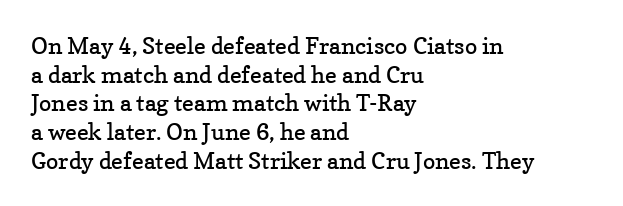
Q: Is the text bold? A: No.
Q: Is the text italic (slanted)? A: No, it is upright.
Q: Is the text underlined? A: No.
Q: How is the paragraph aligned? A: Left-aligned.
Q: Is the spacing between letters normal or unusually wide? A: Normal.
Q: Is the spacing between lines tight, normal or loose? A: Normal.
